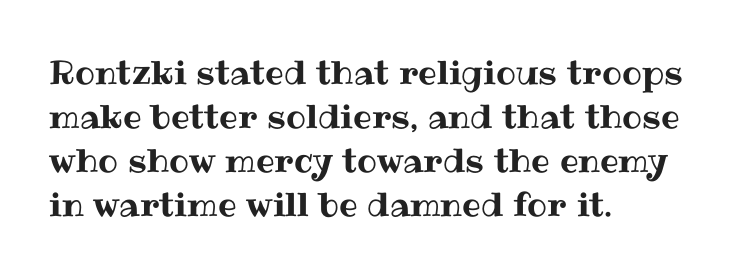
Q: Is the text italic (slanted)? A: No, it is upright.
Q: Is the text underlined? A: No.
Q: How is the paragraph aligned? A: Left-aligned.
Q: Is the spacing between letters normal or unusually wide? A: Normal.
Q: Is the spacing between lines tight, normal or loose? A: Normal.
Q: Width (condensed, normal, or wide)? A: Normal.
Q: Stroke contrast? A: Medium.
Q: x-height? A: Medium.
Q: Monospaced? A: No.
